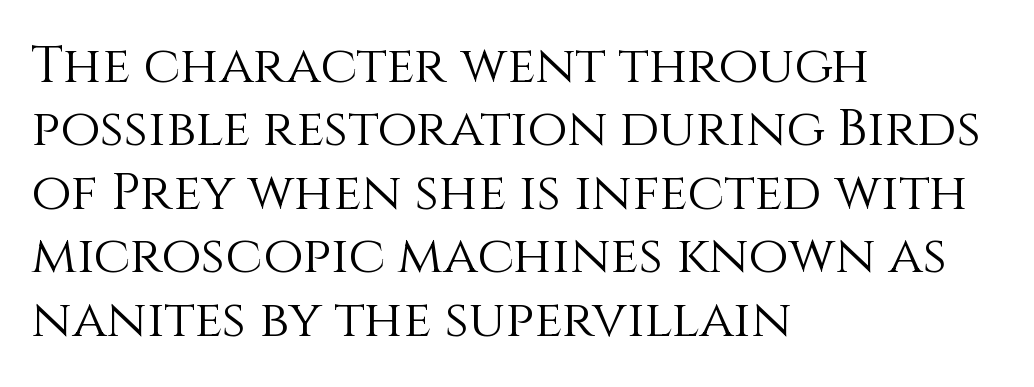
A bare baseline throughout the passage. Do the characters align in a grid? No, the font is proportional. Is the type heavy? It reads as light-to-regular instead. The rendering keeps characters at their native spacing.
